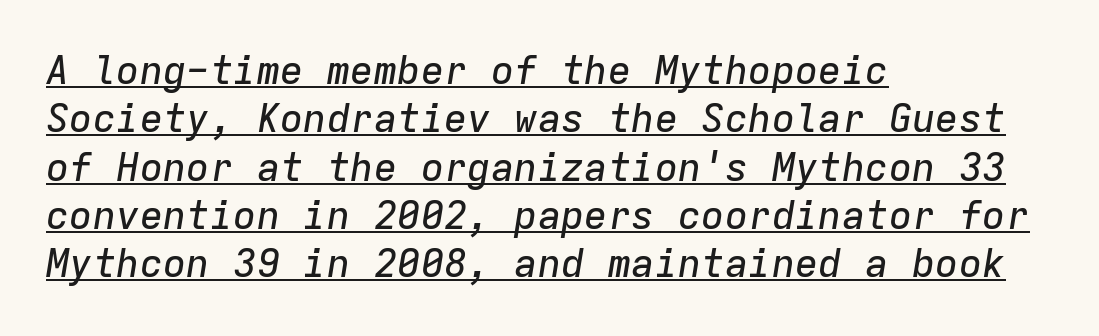
Q: Is the text italic (slanted)? A: Yes, it leans right by about 9 degrees.
Q: Is the text underlined? A: Yes.
Q: How is the paragraph aligned? A: Left-aligned.
Q: Is the spacing between letters normal or unusually wide? A: Normal.
Q: Width (condensed, normal, or wide)? A: Normal.
Q: Stroke contrast? A: Low.
Q: x-height? A: Medium.
Q: Monospaced? A: Yes.
